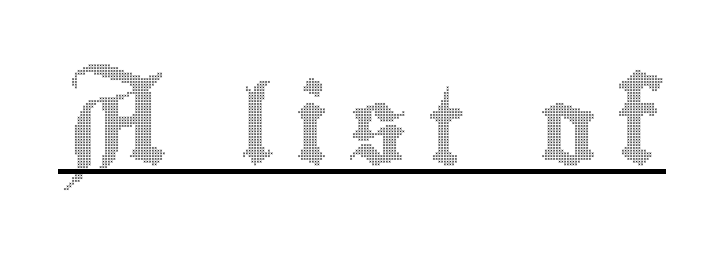
Q: Is the text italic (slanted)? A: No, it is upright.
Q: Is the text underlined? A: Yes.
Q: Is the spacing between letters normal or unusually wide? A: Unusually wide.
Q: Width (condensed, normal, or wide)? A: Condensed.
Q: x-height? A: Small.
Q: Monospaced? A: No.
